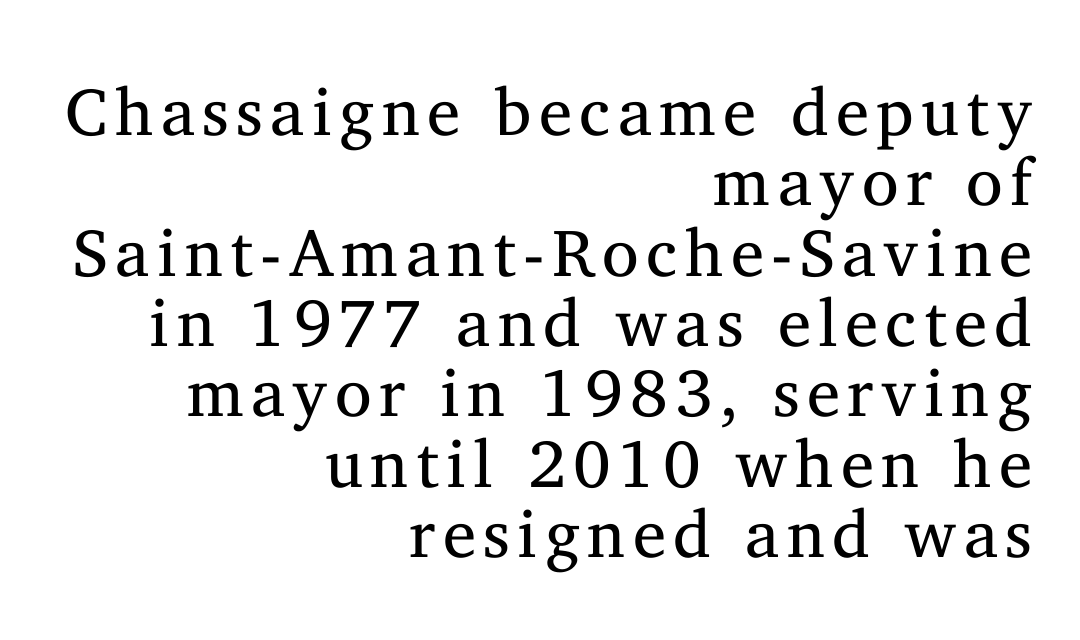
The image shows 67 px regular-weight serif type, upright; set right-aligned, tight line spacing (1.05x), not underlined; medium stroke contrast and a medium x-height.
